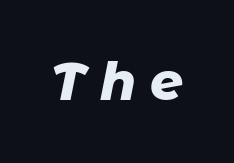
Q: Is the text bold? A: Yes.
Q: Is the text italic (slanted)? A: Yes, it leans right by about 11 degrees.
Q: Is the text underlined? A: No.
Q: Is the spacing between letters normal or unusually wide? A: Unusually wide.
Q: Width (condensed, normal, or wide)? A: Normal.
Q: Stroke contrast? A: Low.
Q: x-height? A: Medium.
Q: Monospaced? A: No.
